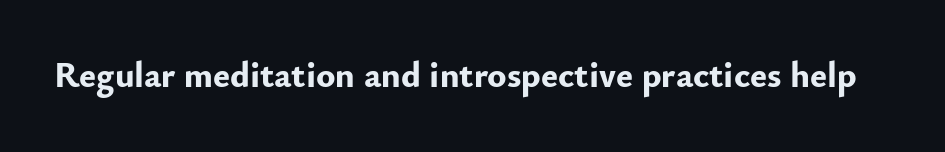
There is no visible air inserted between adjacent glyphs. Underline: absent. Each letter's strokes conclude bluntly, with no projecting serifs. No italicization has been applied; the sample stays upright. Is this a fixed-width face? No — the glyphs have proportional, varying widths. Is the type bold? Yes — the strokes are clearly thick and heavy.
